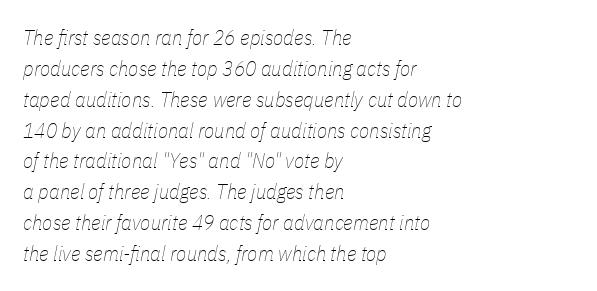
{"italic": "yes", "lean": "right", "slant_degrees": 11, "bold": "no", "underline": "no", "align": "left", "line_spacing": "normal", "line_spacing_ratio": 1.47, "letter_spacing": "normal", "letter_spacing_em": 0.0, "glyph_px": 21}
